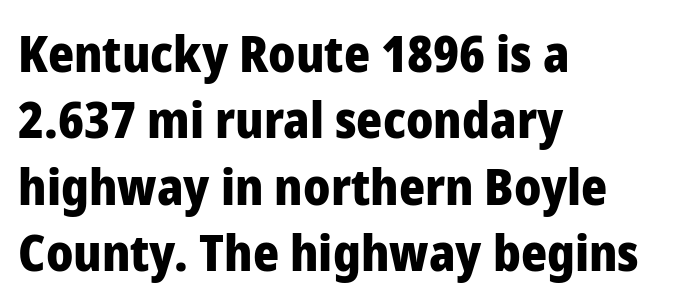
The image shows 50 px heavy sans-serif type, upright; set left-aligned, normal line spacing (1.33x), normal letter spacing, not underlined; low stroke contrast and a medium x-height.
